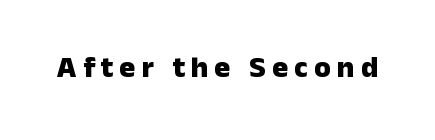
Q: Is the text bold? A: Yes.
Q: Is the text italic (slanted)? A: No, it is upright.
Q: Is the typeface a serif or a sans-serif typeface? A: Sans-serif.
Q: Is the text underlined? A: No.
Q: Is the spacing between letters normal or unusually wide? A: Unusually wide.
Q: Width (condensed, normal, or wide)? A: Normal.
Q: Stroke contrast? A: Low.
Q: x-height? A: Medium.
Q: Monospaced? A: No.
